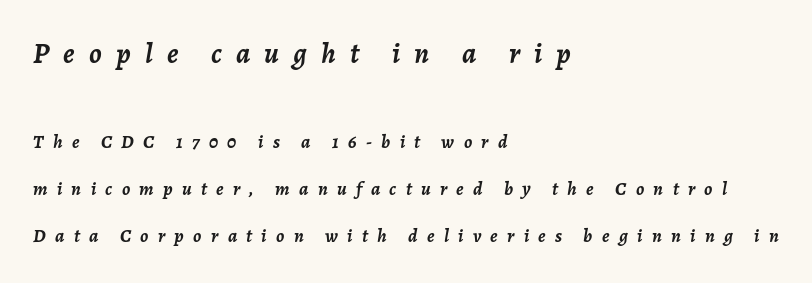
Q: Is the text bold? A: Yes.
Q: Is the text italic (slanted)? A: Yes, it leans right by about 7 degrees.
Q: Is the text underlined? A: No.
Q: How is the paragraph aligned? A: Left-aligned.
Q: Is the spacing between letters normal or unusually wide? A: Unusually wide.
Q: Is the spacing between lines tight, normal or loose? A: Loose.
Q: Which block of text is set in a larger size, the first (top) or the second (bottom)? A: The first (top) one.
Q: Width (condensed, normal, or wide)? A: Normal.
Q: Stroke contrast? A: Low.
Q: x-height? A: Medium.
Q: Monospaced? A: No.
